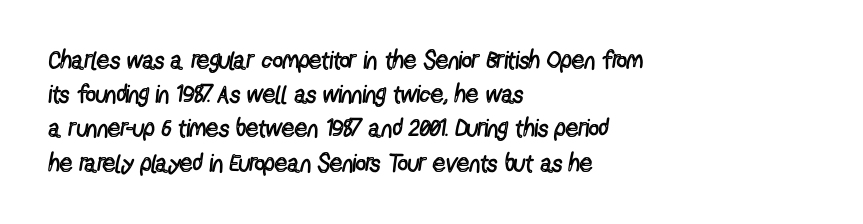
Q: Is the text bold? A: No.
Q: Is the text underlined? A: No.
Q: How is the paragraph aligned? A: Left-aligned.
Q: Is the spacing between letters normal or unusually wide? A: Normal.
Q: Is the spacing between lines tight, normal or loose? A: Normal.
